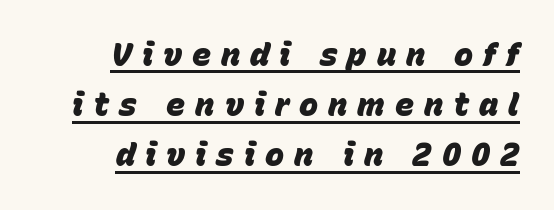
Between one letter and the next there's a generous, obvious gap. Does a line run under the words? Yes, clearly. This is heavy type, rendered in bold. Compared with ordinary roman type, these characters are visibly tilted.
